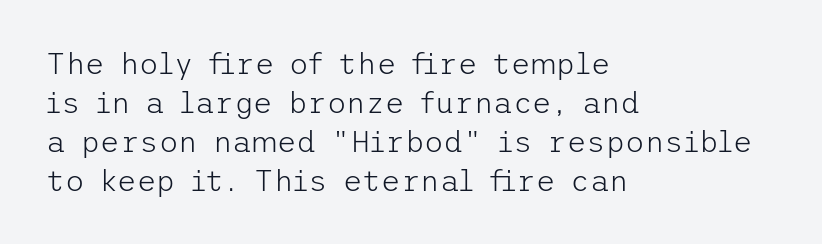
{"serif": "no", "italic": "no", "bold": "no", "weight": "light", "width": "normal", "stroke_contrast": "low", "x_height": "medium", "underline": "no", "align": "left", "line_spacing": "normal", "line_spacing_ratio": 1.3, "letter_spacing": "normal", "letter_spacing_em": 0.0, "glyph_px": 30}
